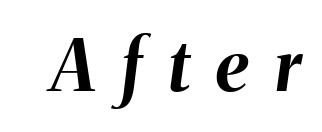
{"italic": "yes", "lean": "right", "slant_degrees": 8, "bold": "yes", "weight": "bold", "width": "normal", "stroke_contrast": "medium", "x_height": "medium", "monospaced": "no", "underline": "no", "letter_spacing": "wide", "letter_spacing_em": 0.37, "glyph_px": 71}
